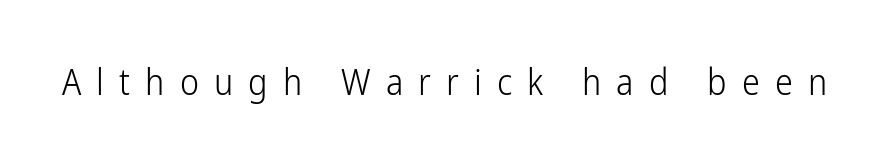
The image shows 36 px light, condensed sans-serif type, upright; set unusually wide letter spacing (+0.42 em), not underlined; low stroke contrast and a medium x-height.
